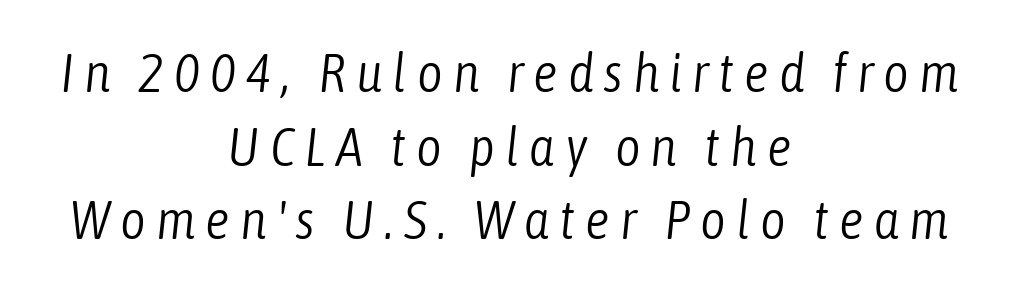
The image shows 55 px light, condensed type, italic (leaning right); set centered, normal line spacing (1.34x), not underlined; low stroke contrast and a medium x-height.
